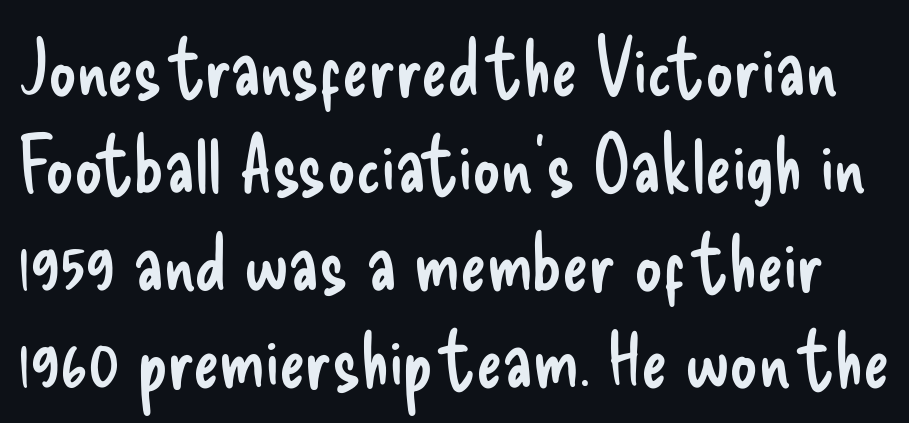
Q: Is the text bold? A: No.
Q: Is the text italic (slanted)? A: No, it is upright.
Q: Is the typeface a serif or a sans-serif typeface? A: Sans-serif.
Q: Is the text underlined? A: No.
Q: Is the spacing between letters normal or unusually wide? A: Normal.
Q: Is the spacing between lines tight, normal or loose? A: Normal.
Q: Width (condensed, normal, or wide)? A: Condensed.
Q: Stroke contrast? A: Low.
Q: x-height? A: Small.
Q: Monospaced? A: No.
